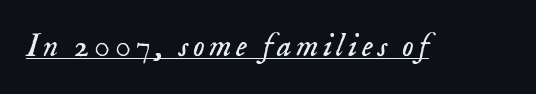
Q: Is the text bold? A: No.
Q: Is the text italic (slanted)? A: Yes, it leans right by about 18 degrees.
Q: Is the typeface a serif or a sans-serif typeface? A: Serif.
Q: Is the text underlined? A: Yes.
Q: Width (condensed, normal, or wide)? A: Normal.
Q: Stroke contrast? A: Low.
Q: x-height? A: Small.
Q: Monospaced? A: No.
